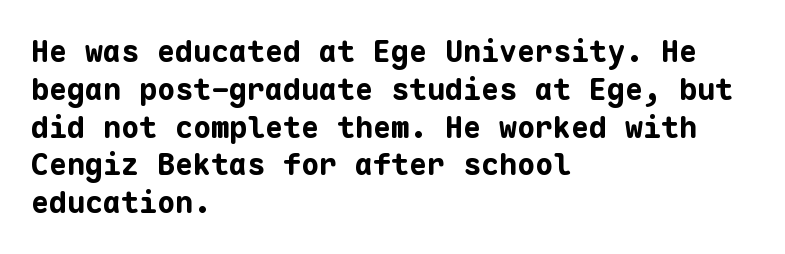
The image shows 30 px bold sans-serif type, upright, monospaced; set left-aligned, normal line spacing (1.26x), normal letter spacing, not underlined; low stroke contrast and a medium x-height.
